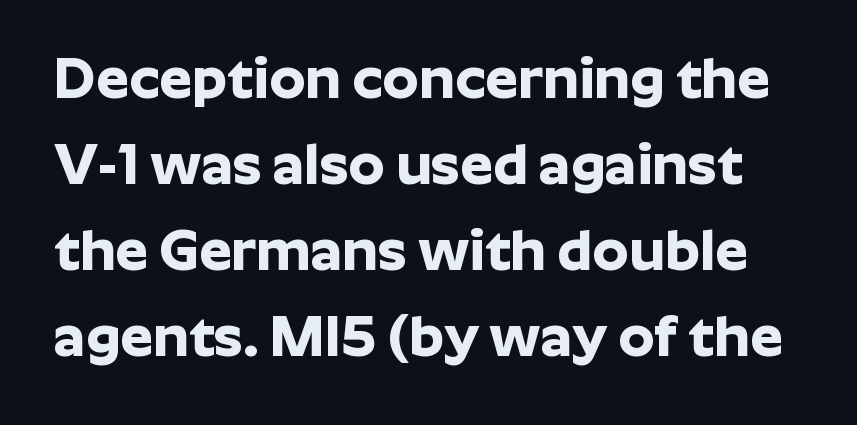
{"serif": "no", "italic": "no", "bold": "yes", "weight": "bold", "width": "normal", "stroke_contrast": "low", "x_height": "medium", "monospaced": "no", "underline": "no", "line_spacing": "normal", "line_spacing_ratio": 1.48, "letter_spacing": "normal", "letter_spacing_em": 0.0, "glyph_px": 58}
